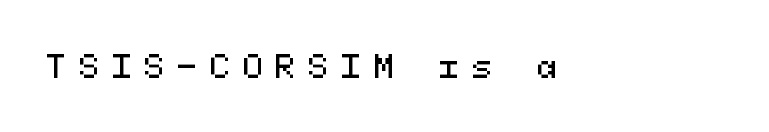
{"serif": "no", "italic": "no", "width": "normal", "stroke_contrast": "medium", "x_height": "medium", "monospaced": "yes", "underline": "no", "letter_spacing": "wide", "letter_spacing_em": 0.39, "glyph_px": 31}
